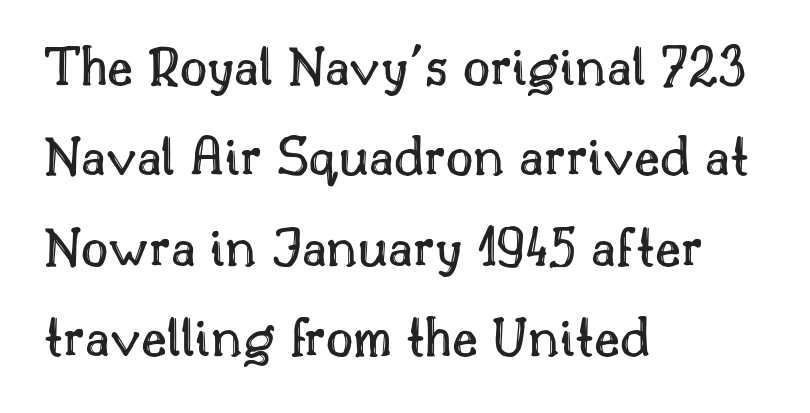
Q: Is the text italic (slanted)? A: No, it is upright.
Q: Is the text underlined? A: No.
Q: How is the paragraph aligned? A: Left-aligned.
Q: Is the spacing between letters normal or unusually wide? A: Normal.
Q: Is the spacing between lines tight, normal or loose? A: Normal.
Q: Width (condensed, normal, or wide)? A: Normal.
Q: x-height? A: Small.
Q: Monospaced? A: No.
